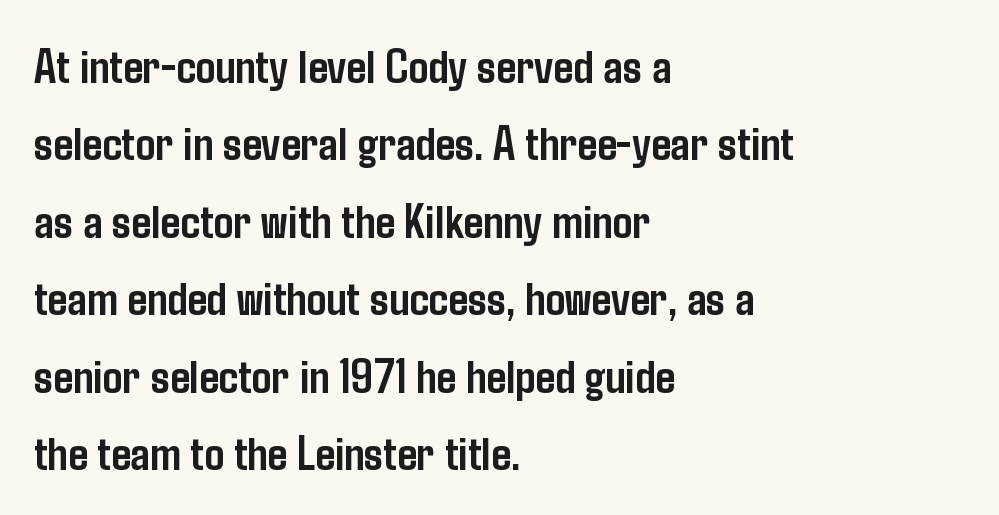
Type without underlining. Posture: straight, roman, zero tilt. How would I describe the line gaps? Plain and ordinary. Unlike a traditional serif, this face leaves its strokes unadorned. Every row of glyphs begins at an identical x-position on the left.
